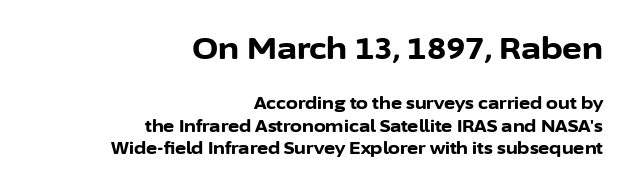
Q: Is the text bold? A: Yes.
Q: Is the text italic (slanted)? A: No, it is upright.
Q: Is the typeface a serif or a sans-serif typeface? A: Sans-serif.
Q: Is the text underlined? A: No.
Q: How is the paragraph aligned? A: Right-aligned.
Q: Is the spacing between letters normal or unusually wide? A: Normal.
Q: Is the spacing between lines tight, normal or loose? A: Normal.
Q: Which block of text is set in a larger size, the first (top) or the second (bottom)? A: The first (top) one.
Q: Width (condensed, normal, or wide)? A: Normal.
Q: Stroke contrast? A: Low.
Q: x-height? A: Medium.
Q: Monospaced? A: No.
